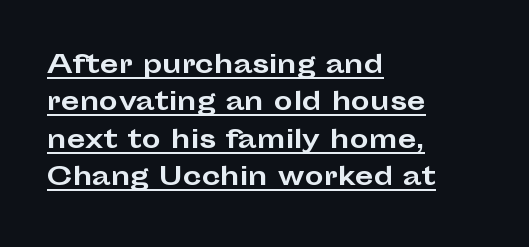
The image shows 24 px bold type, upright; set left-aligned, normal line spacing (1.56x), normal letter spacing, underlined.
